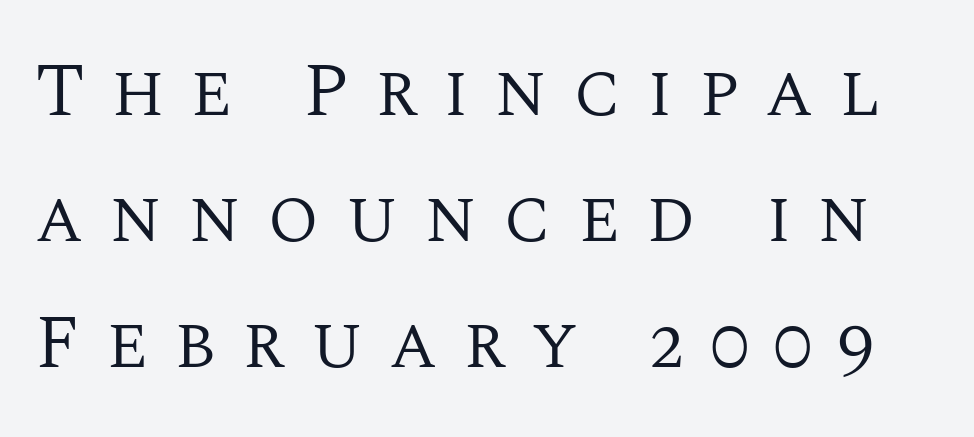
Note the varied advance widths — an 'i' is clearly narrower than an 'm'. Short note: letters widely spaced. The passage shown stacks its lines at a standard gap. The font is comparable to plain body text, perhaps lighter. A serif font was chosen for this passage. Posture: vertical.
